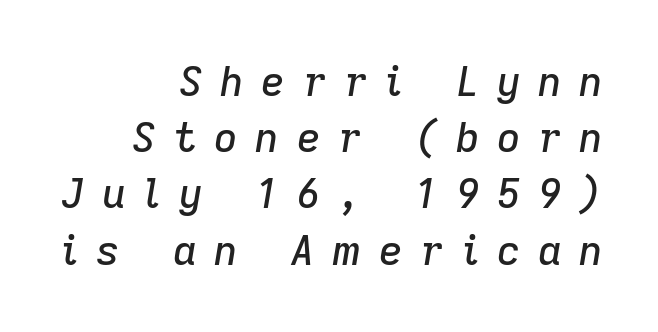
Q: Is the text italic (slanted)? A: Yes, it leans right by about 9 degrees.
Q: Is the text underlined? A: No.
Q: How is the paragraph aligned? A: Right-aligned.
Q: Is the spacing between letters normal or unusually wide? A: Unusually wide.
Q: Is the spacing between lines tight, normal or loose? A: Normal.
Q: Width (condensed, normal, or wide)? A: Normal.
Q: Stroke contrast? A: Low.
Q: x-height? A: Medium.
Q: Monospaced? A: No.
